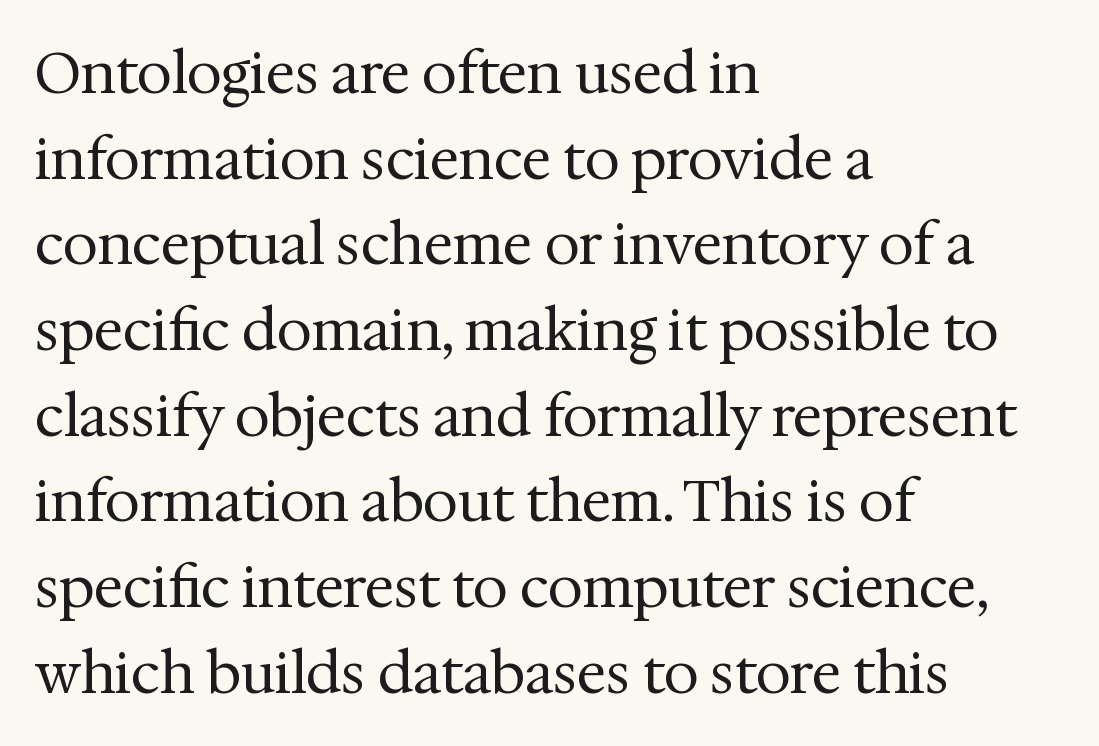
Q: Is the text bold? A: No.
Q: Is the text italic (slanted)? A: No, it is upright.
Q: Is the typeface a serif or a sans-serif typeface? A: Serif.
Q: Is the text underlined? A: No.
Q: How is the paragraph aligned? A: Left-aligned.
Q: Is the spacing between letters normal or unusually wide? A: Normal.
Q: Is the spacing between lines tight, normal or loose? A: Normal.
Q: Width (condensed, normal, or wide)? A: Normal.
Q: Stroke contrast? A: Medium.
Q: x-height? A: Medium.
Q: Monospaced? A: No.
